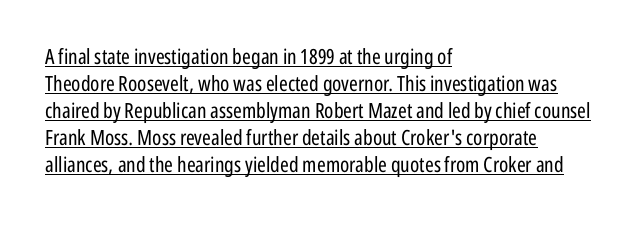
Q: Is the text bold? A: No.
Q: Is the text italic (slanted)? A: No, it is upright.
Q: Is the text underlined? A: Yes.
Q: How is the paragraph aligned? A: Left-aligned.
Q: Is the spacing between letters normal or unusually wide? A: Normal.
Q: Is the spacing between lines tight, normal or loose? A: Normal.
